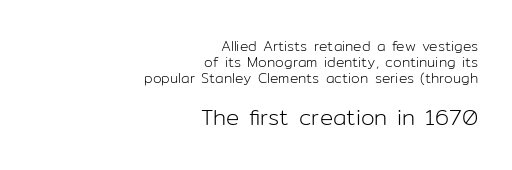
The image shows 22 px text type, upright; set right-aligned, tight line spacing (1.14x), normal letter spacing, not underlined; the second (bottom) block is 1.57x larger.
